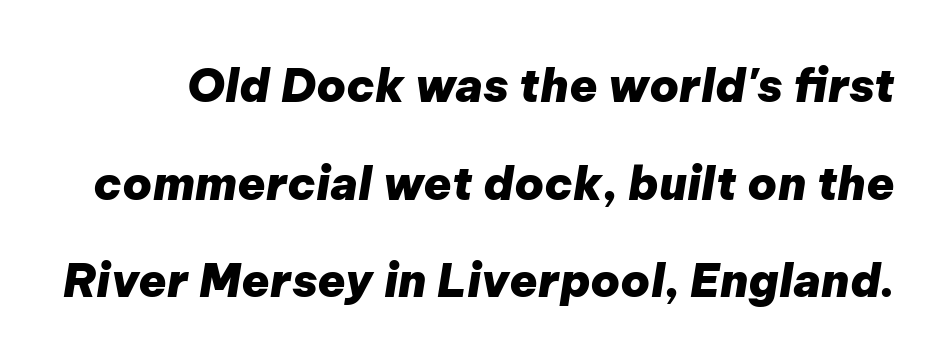
The words here are not underlined. The rendering uses natural spacing where letterforms have individual widths. The specimen reads as italic at a glance. These lines stand farther apart than default settings would place them. The letters sit at their default tracking, neither squeezed nor spread. Students, this is bold: see how much ink each stroke carries.
